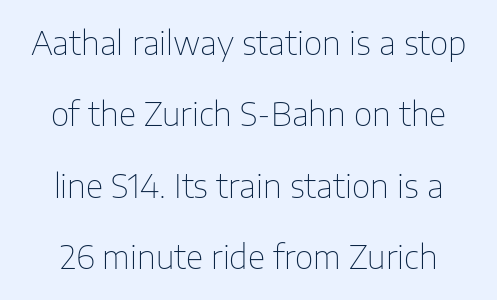
{"serif": "no", "italic": "no", "bold": "no", "weight": "thin", "width": "normal", "stroke_contrast": "low", "x_height": "medium", "monospaced": "no", "underline": "no", "line_spacing": "loose", "line_spacing_ratio": 2.23, "letter_spacing": "normal", "letter_spacing_em": 0.0, "glyph_px": 32}
